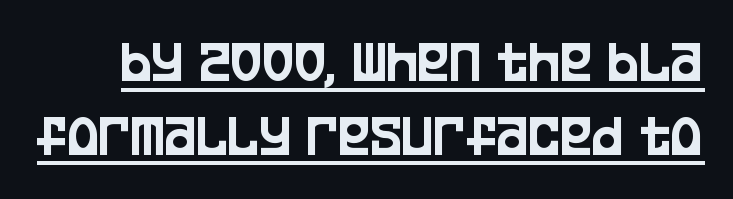
Q: Is the text italic (slanted)? A: No, it is upright.
Q: Is the typeface a serif or a sans-serif typeface? A: Sans-serif.
Q: Is the text underlined? A: Yes.
Q: Is the spacing between letters normal or unusually wide? A: Normal.
Q: Width (condensed, normal, or wide)? A: Condensed.
Q: Stroke contrast? A: Low.
Q: x-height? A: Large.
Q: Monospaced? A: No.
